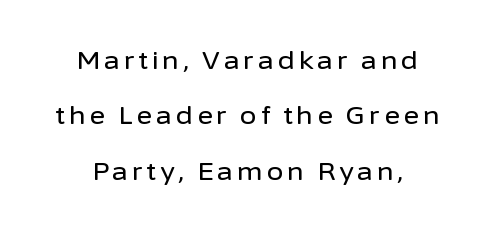
Q: Is the text italic (slanted)? A: No, it is upright.
Q: Is the text underlined? A: No.
Q: How is the paragraph aligned? A: Centered.
Q: Is the spacing between lines tight, normal or loose? A: Loose.
